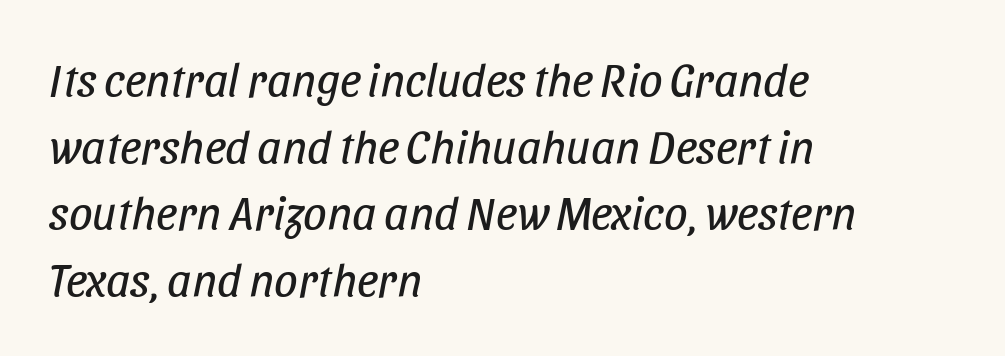
Caption: standard tracking, unaltered. This rendering uses left alignment, leaving the right contour irregular. In terms of leading, this rendering sits right in the middle. The face used here is proportionally spaced, like ordinary book or web type. Posture: slanted.
